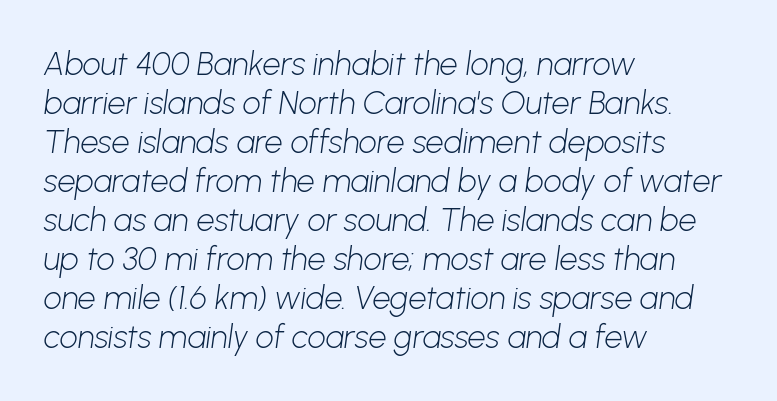
Stroke terminals: plain, sans-serif. The text block is weighted toward the left margin, trailing off unevenly rightward. Is this a fixed-width face? No — the glyphs have proportional, varying widths. Spacing between characters is what you'd get straight out of the box.
